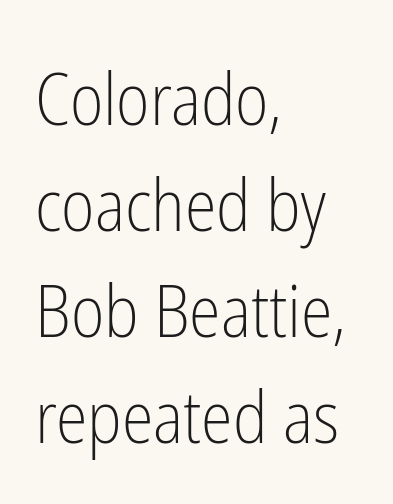
The image shows 72 px light, condensed sans-serif type, upright; set left-aligned, normal line spacing (1.47x), normal letter spacing, not underlined; low stroke contrast and a medium x-height.
